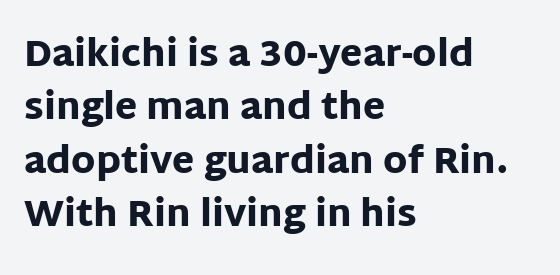
The image shows 36 px heavy sans-serif type, upright; set left-aligned, normal line spacing (1.48x), normal letter spacing, not underlined; low stroke contrast and a large x-height.
